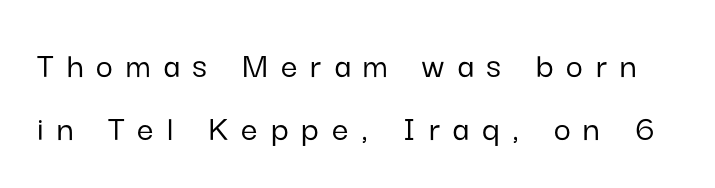
Tracking value appears strongly positive — letters spread wide. Each letter keeps its own natural width here, so spacing adapts to shape. The string is rendered with underlining switched off. The lettering stays uniformly vertical, giving the passage a roman look. Honestly, the row spacing looks completely unremarkable.
